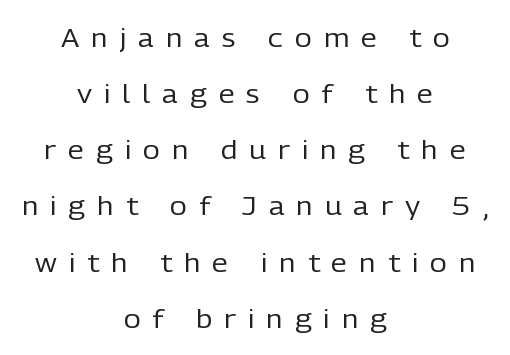
The image shows 26 px text type, upright; set centered, loose line spacing (2.16x), unusually wide letter spacing (+0.47 em), not underlined.
